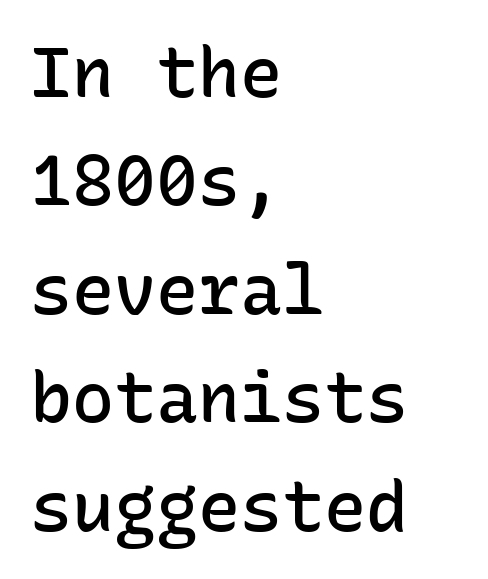
This sample is left-justified, so line endings fall wherever the words run out. Rendered with straight, roman letterforms. Has an underline been added? It has not. The font family rendered here belongs to the sans-serif group. Look at the tracking — it's just the regular setting, nothing added. The rows are spaced the way most documents space them.
